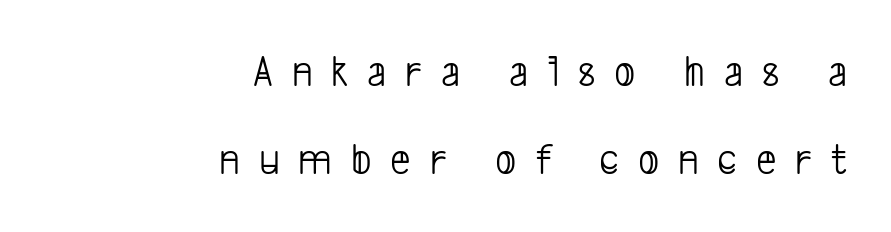
{"serif": "no", "bold": "no", "weight": "light", "width": "condensed", "stroke_contrast": "low", "x_height": "medium", "monospaced": "no", "underline": "no", "align": "right", "line_spacing": "loose", "line_spacing_ratio": 1.96, "letter_spacing": "wide", "letter_spacing_em": 0.42, "glyph_px": 45}
